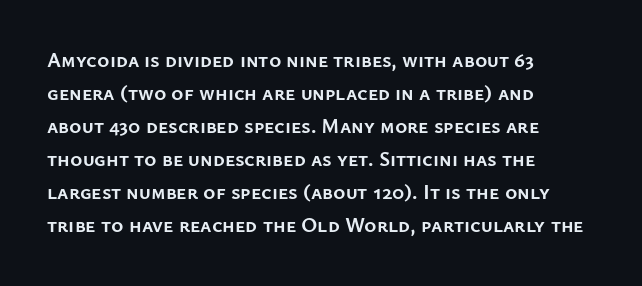
The image shows 21 px bold type, upright; set left-aligned, normal line spacing (1.57x), normal letter spacing, not underlined.
